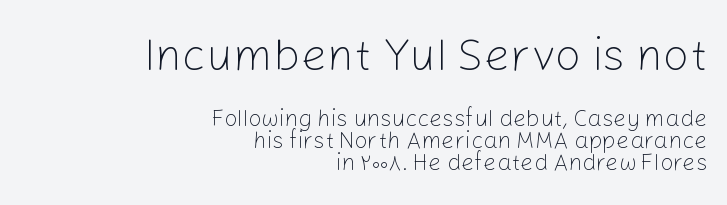
{"serif": "no", "italic": "no", "bold": "no", "weight": "light", "width": "normal", "stroke_contrast": "low", "x_height": "medium", "monospaced": "no", "underline": "no", "align": "right", "line_spacing": "tight", "line_spacing_ratio": 0.96, "letter_spacing": "normal", "letter_spacing_em": 0.0, "larger_block": "first", "size_ratio": 2.0, "glyph_px": 46}
